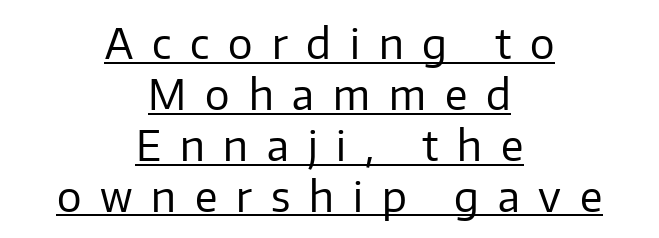
Is this a fixed-width face? No — the glyphs have proportional, varying widths. Where is the straight margin? There isn't one; the lines are centered. A typesetter would mark this as roman, not italic. No extra ink here — the face is not bold. A rule runs beneath these lines of type.
